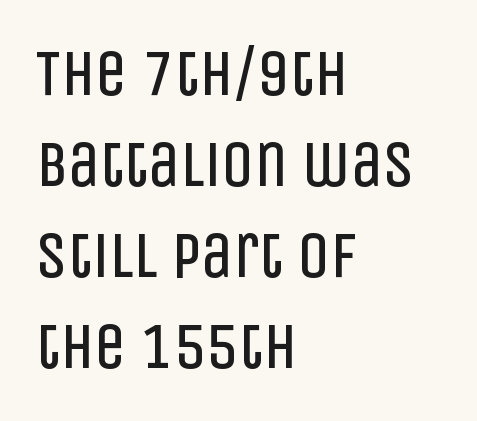
The image shows 64 px regular-weight, condensed sans-serif type, upright; set left-aligned, normal line spacing (1.42x), normal letter spacing, not underlined; low stroke contrast and a large x-height.
